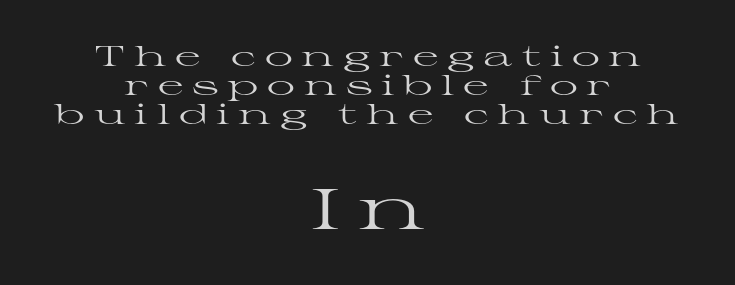
{"serif": "yes", "italic": "no", "bold": "no", "weight": "regular", "width": "wide", "stroke_contrast": "high", "x_height": "medium", "monospaced": "no", "underline": "no", "align": "center", "line_spacing": "tight", "line_spacing_ratio": 1.04, "letter_spacing": "wide", "letter_spacing_em": 0.32, "larger_block": "second", "size_ratio": 2.04, "glyph_px": 57}
